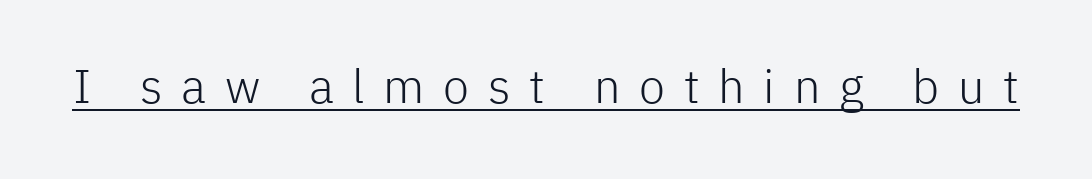
Q: Is the text bold? A: No.
Q: Is the text italic (slanted)? A: No, it is upright.
Q: Is the typeface a serif or a sans-serif typeface? A: Sans-serif.
Q: Is the text underlined? A: Yes.
Q: Is the spacing between letters normal or unusually wide? A: Unusually wide.
Q: Width (condensed, normal, or wide)? A: Normal.
Q: Stroke contrast? A: Low.
Q: x-height? A: Medium.
Q: Monospaced? A: No.
